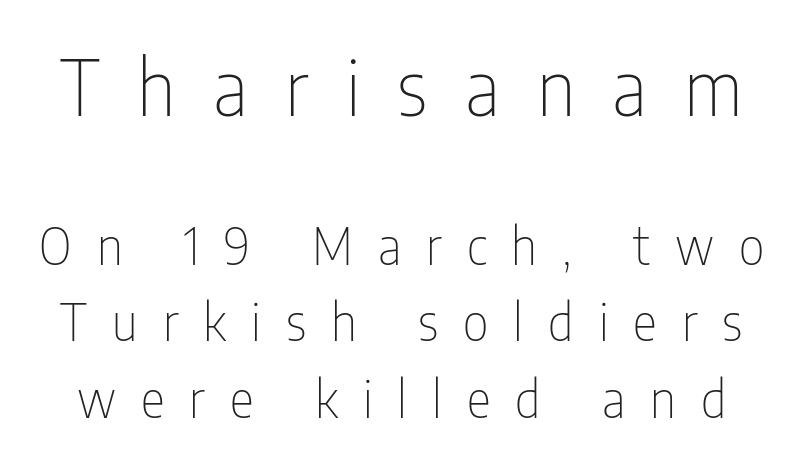
{"serif": "no", "italic": "no", "bold": "no", "weight": "thin", "width": "condensed", "stroke_contrast": "low", "x_height": "medium", "monospaced": "no", "underline": "no", "line_spacing": "normal", "line_spacing_ratio": 1.5, "letter_spacing": "wide", "letter_spacing_em": 0.49, "larger_block": "first", "size_ratio": 1.49, "glyph_px": 76}
